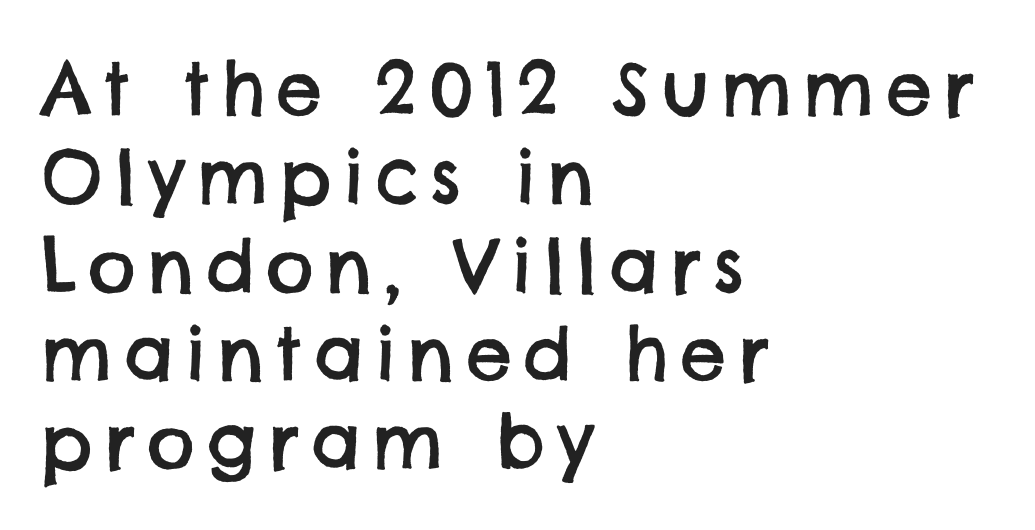
Q: Is the typeface a serif or a sans-serif typeface? A: Sans-serif.
Q: Is the text underlined? A: No.
Q: How is the paragraph aligned? A: Left-aligned.
Q: Width (condensed, normal, or wide)? A: Normal.
Q: Stroke contrast? A: Low.
Q: x-height? A: Large.
Q: Monospaced? A: No.
